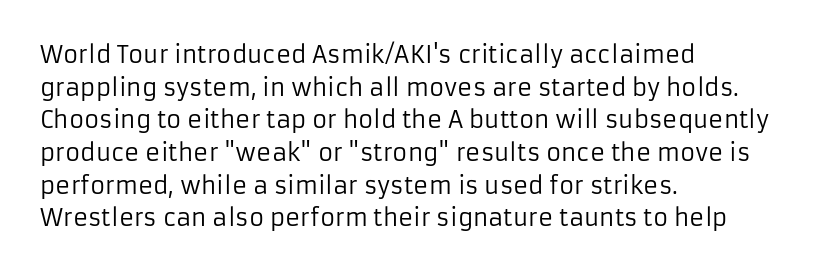
Q: Is the text bold? A: No.
Q: Is the text italic (slanted)? A: No, it is upright.
Q: Is the text underlined? A: No.
Q: How is the paragraph aligned? A: Left-aligned.
Q: Is the spacing between letters normal or unusually wide? A: Normal.
Q: Is the spacing between lines tight, normal or loose? A: Normal.
